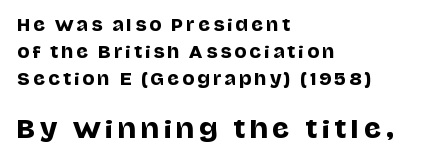
{"italic": "no", "underline": "no", "align": "left", "line_spacing": "normal", "line_spacing_ratio": 1.69, "letter_spacing": "wide", "letter_spacing_em": 0.2, "larger_block": "second", "size_ratio": 1.5, "glyph_px": 24}
